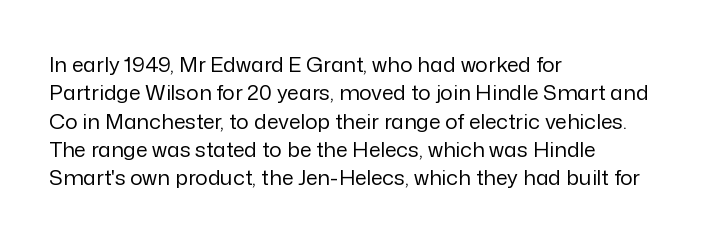
The image shows 21 px text type, upright; set left-aligned, normal line spacing (1.35x), normal letter spacing, not underlined.
